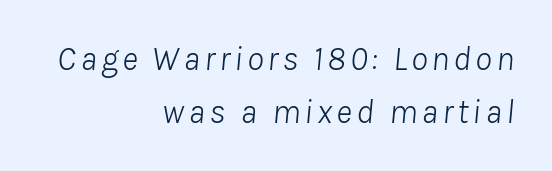
Q: Is the text bold? A: No.
Q: Is the text italic (slanted)? A: Yes, it leans right by about 8 degrees.
Q: Is the text underlined? A: No.
Q: How is the paragraph aligned? A: Right-aligned.
Q: Is the spacing between lines tight, normal or loose? A: Normal.
Q: Width (condensed, normal, or wide)? A: Normal.
Q: Stroke contrast? A: Low.
Q: x-height? A: Medium.
Q: Monospaced? A: No.
